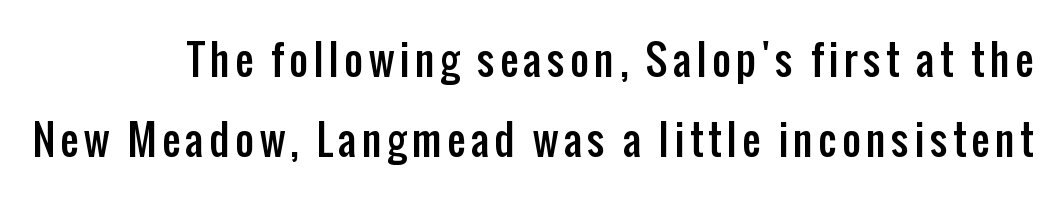
In terms of leading, this rendering errs on the spacious side. Grotesque or geometric, the face here clearly has no serifs. Here the designer chose a conventional face with non-uniform glyph widths. Posture: vertical.
